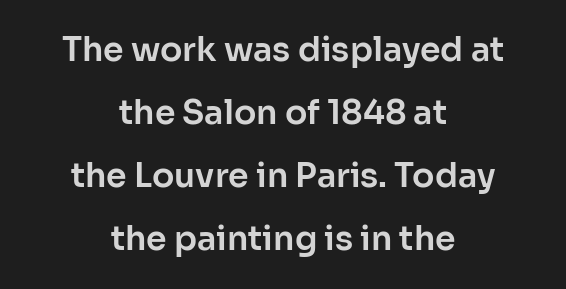
Do the characters align in a grid? No, the font is proportional. Honestly, there is no underline to notice here at all. The letters stand straight up with perfectly vertical stems. Typeset on center — no edge is straight. What kind of face is this? One without serifs — a sans. Honestly, the letter spacing is just normal — you wouldn't notice it.
